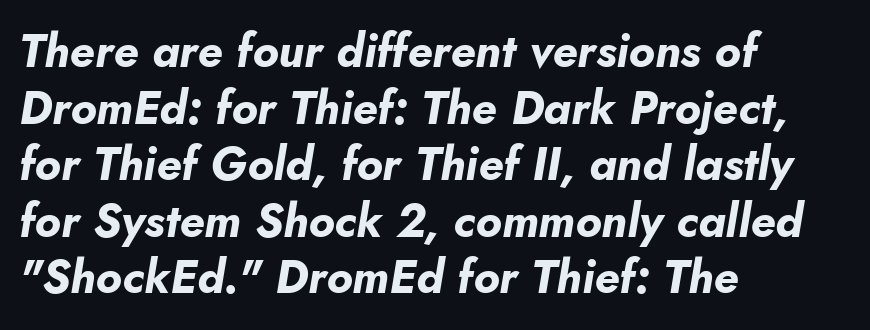
Q: Is the text bold? A: Yes.
Q: Is the text italic (slanted)? A: Yes, it leans right by about 10 degrees.
Q: Is the text underlined? A: No.
Q: How is the paragraph aligned? A: Left-aligned.
Q: Is the spacing between letters normal or unusually wide? A: Normal.
Q: Width (condensed, normal, or wide)? A: Normal.
Q: Stroke contrast? A: Low.
Q: x-height? A: Small.
Q: Monospaced? A: No.
